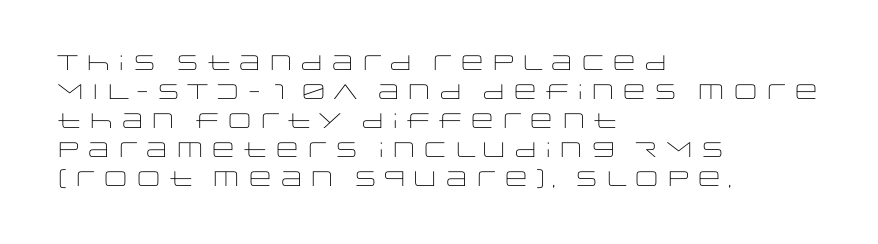
{"italic": "no", "bold": "no", "underline": "no", "align": "left", "line_spacing": "normal", "line_spacing_ratio": 1.38, "letter_spacing": "normal", "letter_spacing_em": 0.0, "glyph_px": 21}
